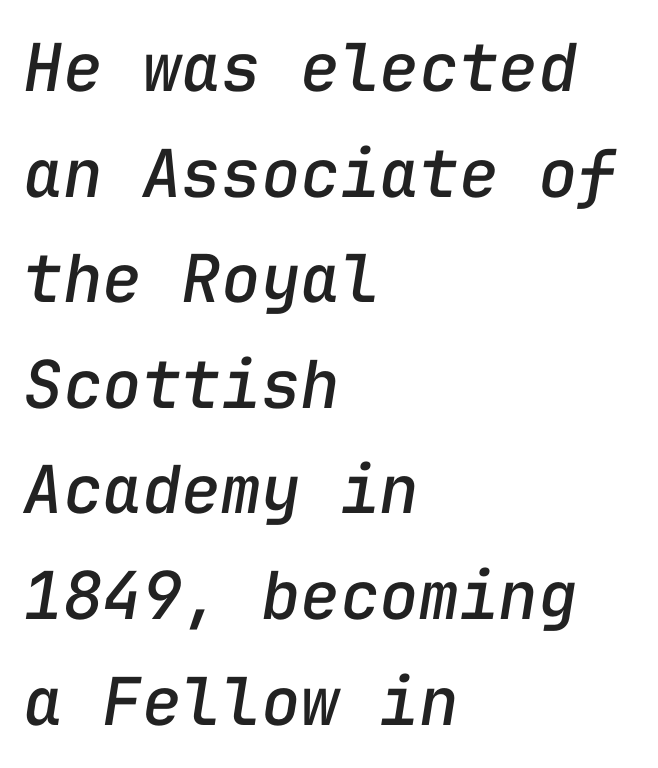
The image shows 66 px text type, italic (leaning right), monospaced; set left-aligned, normal line spacing (1.6x), normal letter spacing, not underlined; low stroke contrast and a medium x-height.
